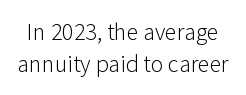
Q: Is the text bold? A: No.
Q: Is the text italic (slanted)? A: No, it is upright.
Q: Is the text underlined? A: No.
Q: Is the spacing between letters normal or unusually wide? A: Normal.
Q: Is the spacing between lines tight, normal or loose? A: Normal.
